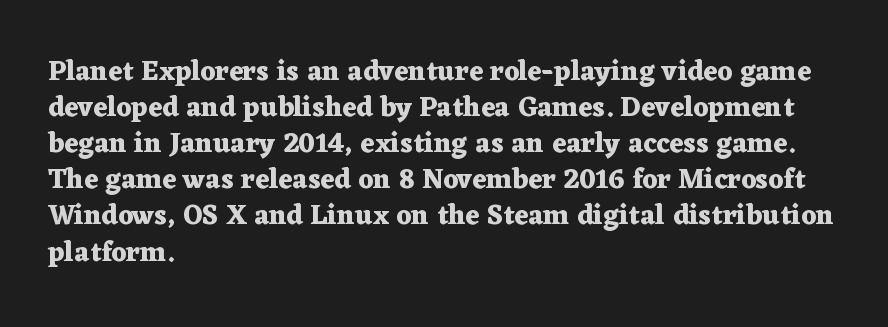
Q: Is the text bold? A: Yes.
Q: Is the text italic (slanted)? A: No, it is upright.
Q: Is the typeface a serif or a sans-serif typeface? A: Serif.
Q: Is the text underlined? A: No.
Q: How is the paragraph aligned? A: Left-aligned.
Q: Is the spacing between letters normal or unusually wide? A: Normal.
Q: Is the spacing between lines tight, normal or loose? A: Normal.
Q: Width (condensed, normal, or wide)? A: Wide.
Q: Stroke contrast? A: Medium.
Q: x-height? A: Medium.
Q: Monospaced? A: No.
